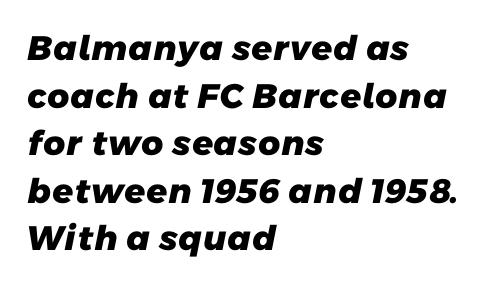
The typeface chosen for these lines omits serifs. Reading down the block, your eye returns to a fixed left position each line. Line spacing here is normal. This is heavy type, rendered in bold. The face used here is proportionally spaced, like ordinary book or web type.
